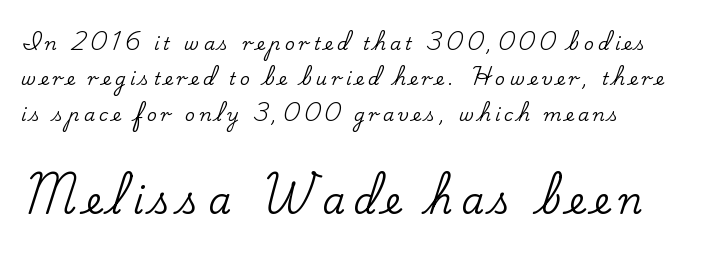
Q: Is the text italic (slanted)? A: Yes.
Q: Is the typeface a serif or a sans-serif typeface? A: Serif.
Q: Is the text underlined? A: No.
Q: Is the spacing between letters normal or unusually wide? A: Unusually wide.
Q: Is the spacing between lines tight, normal or loose? A: Loose.
Q: Which block of text is set in a larger size, the first (top) or the second (bottom)? A: The second (bottom) one.
Q: Width (condensed, normal, or wide)? A: Normal.
Q: Stroke contrast? A: Low.
Q: x-height? A: Small.
Q: Monospaced? A: No.
